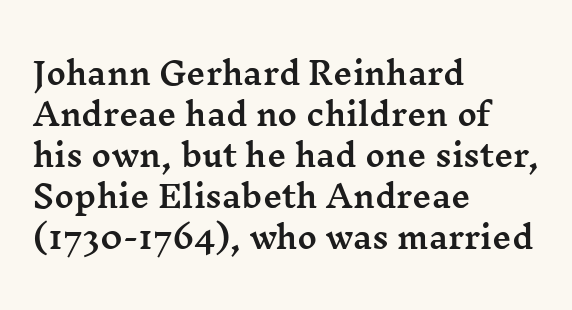
Q: Is the text italic (slanted)? A: No, it is upright.
Q: Is the typeface a serif or a sans-serif typeface? A: Serif.
Q: Is the text underlined? A: No.
Q: How is the paragraph aligned? A: Left-aligned.
Q: Is the spacing between letters normal or unusually wide? A: Normal.
Q: Is the spacing between lines tight, normal or loose? A: Normal.
Q: Width (condensed, normal, or wide)? A: Wide.
Q: Stroke contrast? A: Medium.
Q: x-height? A: Medium.
Q: Monospaced? A: No.
